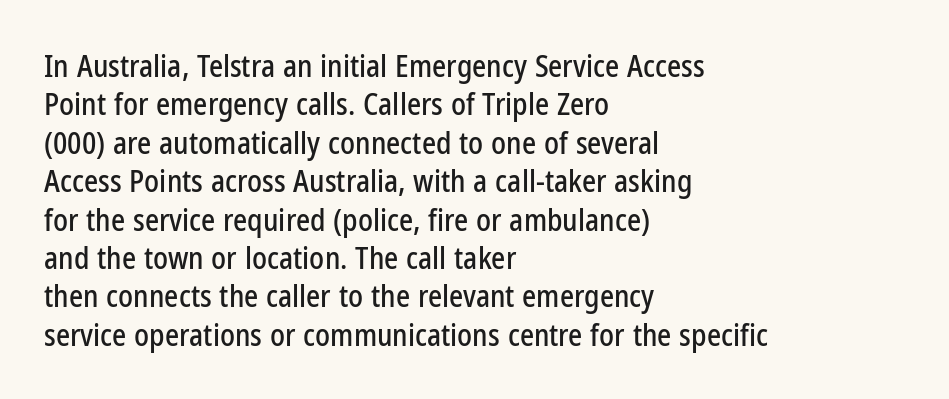
Q: Is the text italic (slanted)? A: No, it is upright.
Q: Is the typeface a serif or a sans-serif typeface? A: Sans-serif.
Q: Is the text underlined? A: No.
Q: How is the paragraph aligned? A: Left-aligned.
Q: Is the spacing between letters normal or unusually wide? A: Normal.
Q: Is the spacing between lines tight, normal or loose? A: Normal.
Q: Width (condensed, normal, or wide)? A: Condensed.
Q: Stroke contrast? A: Low.
Q: x-height? A: Medium.
Q: Monospaced? A: No.
